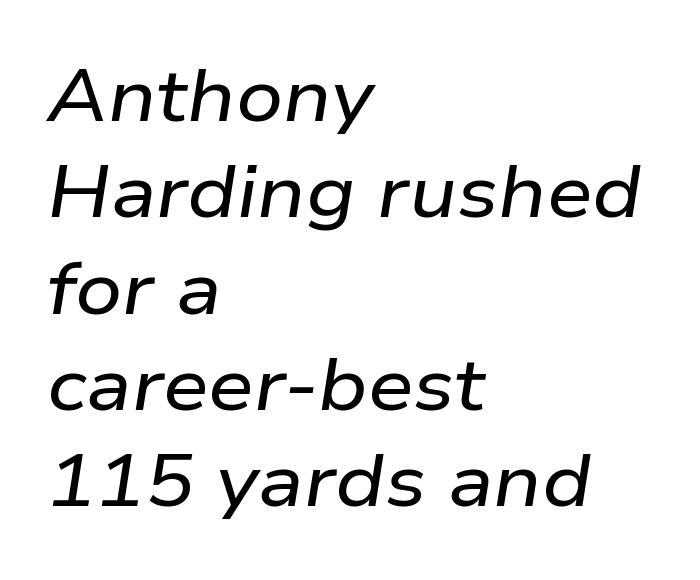
The lettering tilts uniformly, giving the passage an italic look. Descenders are the only things crossing below the line. How are the letters spaced? Ordinarily, with no added tracking. Regular leading. A classic flush-left, rag-right setting is used for this passage.
